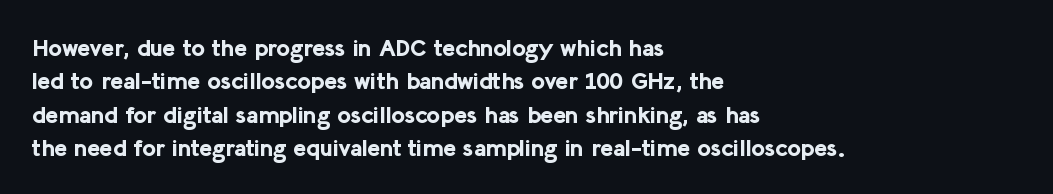
The image shows 24 px bold type, upright; set left-aligned, normal line spacing (1.39x), normal letter spacing, not underlined.
